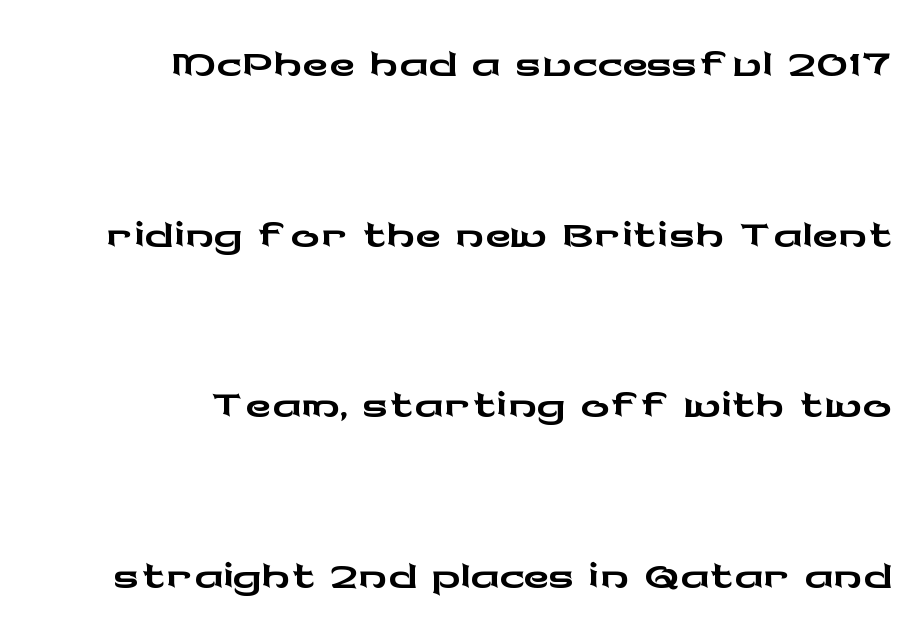
Q: Is the text italic (slanted)? A: No, it is upright.
Q: Is the typeface a serif or a sans-serif typeface? A: Sans-serif.
Q: Is the text underlined? A: No.
Q: How is the paragraph aligned? A: Right-aligned.
Q: Is the spacing between letters normal or unusually wide? A: Normal.
Q: Is the spacing between lines tight, normal or loose? A: Loose.
Q: Width (condensed, normal, or wide)? A: Wide.
Q: Stroke contrast? A: Low.
Q: x-height? A: Medium.
Q: Monospaced? A: No.
